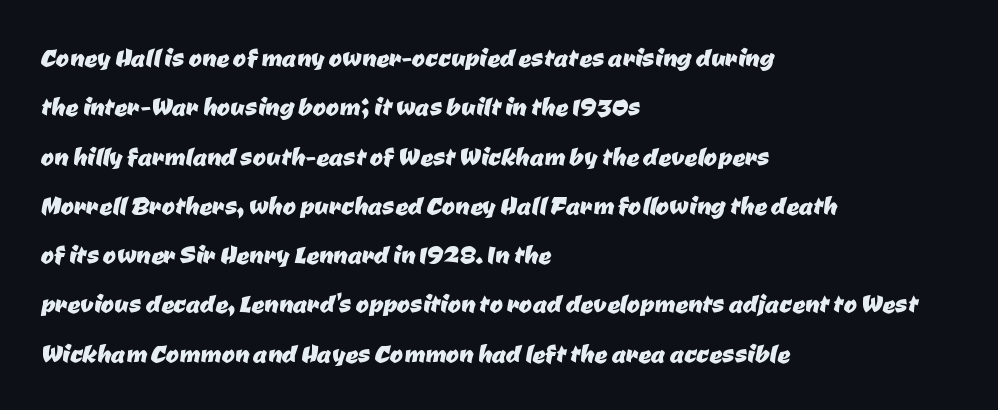
{"serif": "no", "width": "normal", "stroke_contrast": "low", "x_height": "medium", "monospaced": "no", "underline": "no", "align": "left", "line_spacing": "normal", "line_spacing_ratio": 1.54, "letter_spacing": "normal", "letter_spacing_em": 0.0, "glyph_px": 32}
